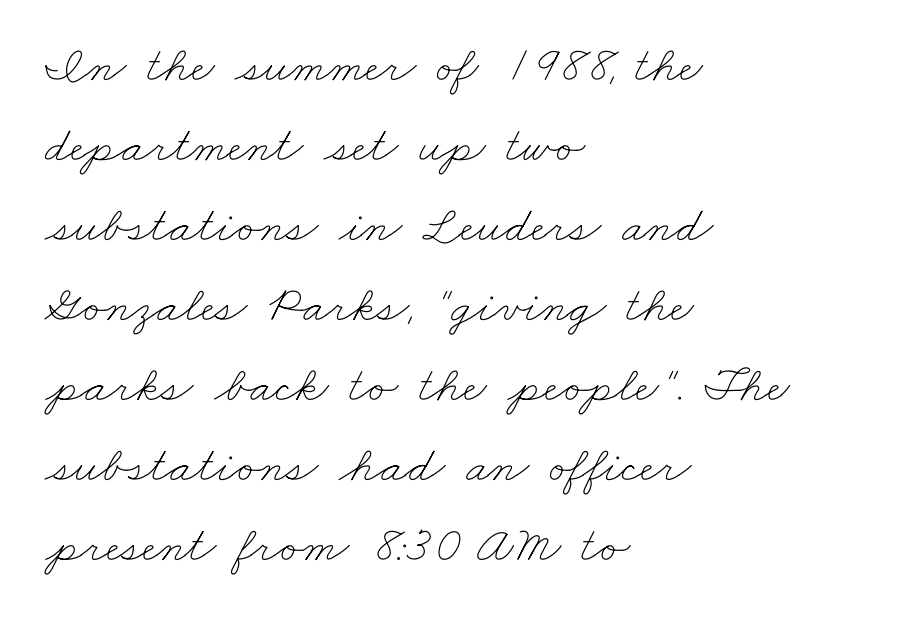
Q: Is the text bold? A: No.
Q: Is the text underlined? A: No.
Q: How is the paragraph aligned? A: Left-aligned.
Q: Is the spacing between letters normal or unusually wide? A: Normal.
Q: Is the spacing between lines tight, normal or loose? A: Normal.
Q: Width (condensed, normal, or wide)? A: Wide.
Q: Stroke contrast? A: Low.
Q: x-height? A: Small.
Q: Monospaced? A: No.
